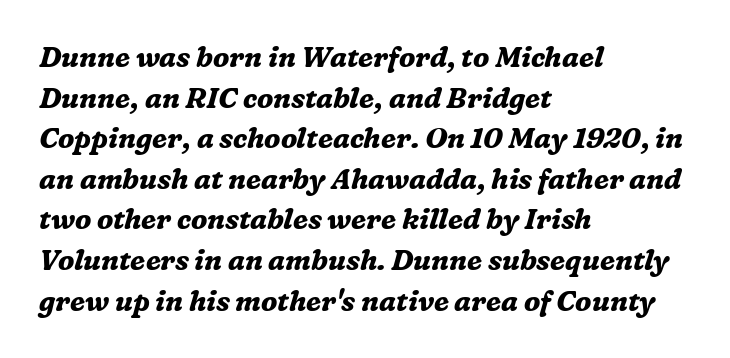
{"serif": "yes", "italic": "yes", "lean": "right", "slant_degrees": 16, "bold": "yes", "weight": "bold", "width": "normal", "stroke_contrast": "medium", "x_height": "medium", "monospaced": "no", "underline": "no", "align": "left", "line_spacing": "normal", "line_spacing_ratio": 1.45, "letter_spacing": "normal", "letter_spacing_em": 0.0, "glyph_px": 28}
